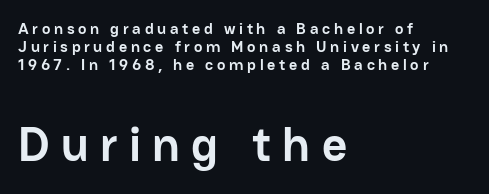
Q: Is the text bold? A: Yes.
Q: Is the text italic (slanted)? A: No, it is upright.
Q: Is the typeface a serif or a sans-serif typeface? A: Sans-serif.
Q: Is the text underlined? A: No.
Q: How is the paragraph aligned? A: Left-aligned.
Q: Is the spacing between letters normal or unusually wide? A: Unusually wide.
Q: Is the spacing between lines tight, normal or loose? A: Tight.
Q: Which block of text is set in a larger size, the first (top) or the second (bottom)? A: The second (bottom) one.
Q: Width (condensed, normal, or wide)? A: Normal.
Q: Stroke contrast? A: Low.
Q: x-height? A: Medium.
Q: Monospaced? A: No.
